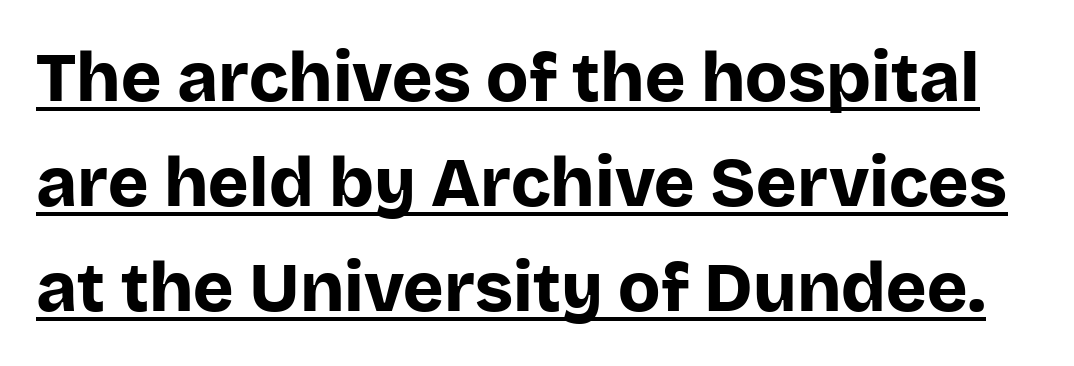
Q: Is the text bold? A: Yes.
Q: Is the text italic (slanted)? A: No, it is upright.
Q: Is the typeface a serif or a sans-serif typeface? A: Sans-serif.
Q: Is the text underlined? A: Yes.
Q: Is the spacing between letters normal or unusually wide? A: Normal.
Q: Is the spacing between lines tight, normal or loose? A: Normal.
Q: Width (condensed, normal, or wide)? A: Normal.
Q: Stroke contrast? A: Low.
Q: x-height? A: Large.
Q: Monospaced? A: No.
